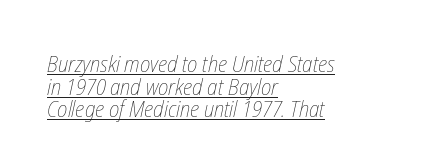
The image shows 23 px text type; set left-aligned, tight line spacing (0.98x), normal letter spacing, underlined.
